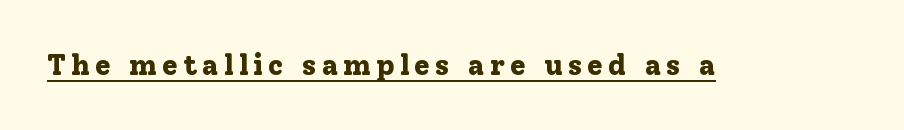
The image shows 29 px bold serif type, upright; set underlined; low stroke contrast and a medium x-height.
